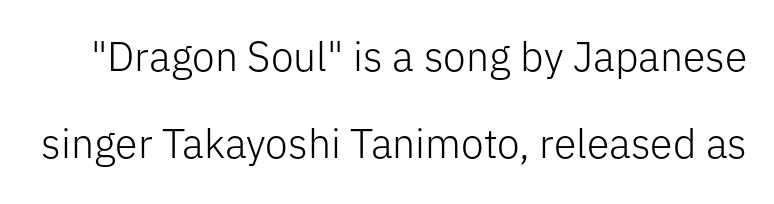
Q: Is the text bold? A: No.
Q: Is the text italic (slanted)? A: No, it is upright.
Q: Is the typeface a serif or a sans-serif typeface? A: Sans-serif.
Q: Is the text underlined? A: No.
Q: Is the spacing between letters normal or unusually wide? A: Normal.
Q: Is the spacing between lines tight, normal or loose? A: Loose.
Q: Width (condensed, normal, or wide)? A: Normal.
Q: Stroke contrast? A: Low.
Q: x-height? A: Medium.
Q: Monospaced? A: No.
